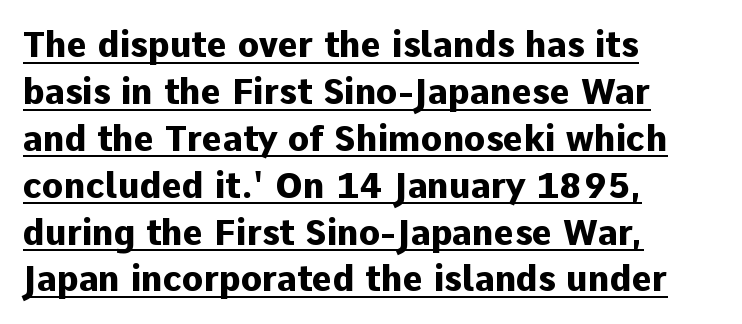
{"serif": "no", "italic": "no", "bold": "yes", "weight": "heavy", "width": "normal", "stroke_contrast": "low", "x_height": "medium", "monospaced": "no", "underline": "yes", "align": "left", "line_spacing": "normal", "line_spacing_ratio": 1.34, "letter_spacing": "normal", "letter_spacing_em": 0.0, "glyph_px": 35}
